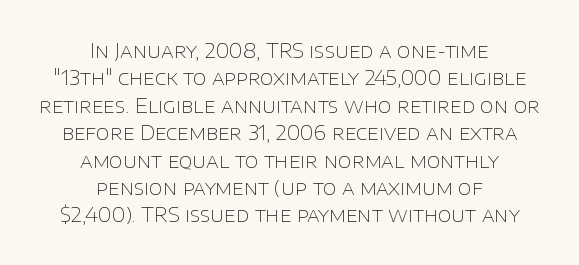
Quick note: interline space is typical. The typesetting does not lean heavy: it is not bold. These lines are centered, leaving both edges ragged. The face used here is rendered with its standard letterfit.
